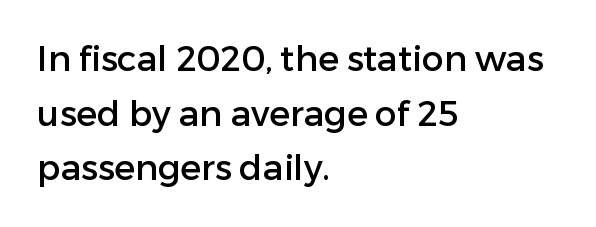
Q: Is the text italic (slanted)? A: No, it is upright.
Q: Is the typeface a serif or a sans-serif typeface? A: Sans-serif.
Q: Is the text underlined? A: No.
Q: How is the paragraph aligned? A: Left-aligned.
Q: Is the spacing between letters normal or unusually wide? A: Normal.
Q: Is the spacing between lines tight, normal or loose? A: Normal.
Q: Width (condensed, normal, or wide)? A: Normal.
Q: Stroke contrast? A: Low.
Q: x-height? A: Medium.
Q: Monospaced? A: No.
